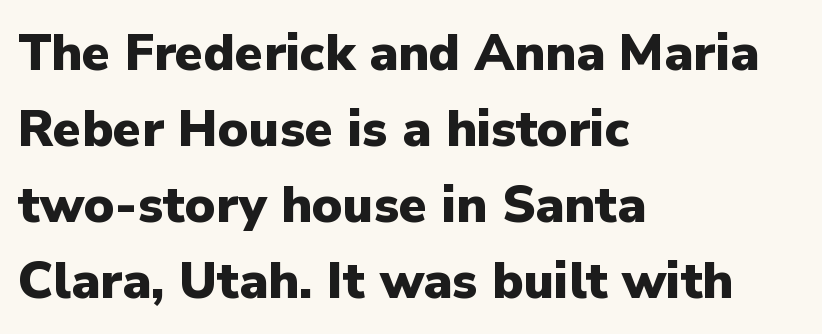
{"serif": "no", "italic": "no", "bold": "yes", "weight": "heavy", "width": "normal", "stroke_contrast": "low", "x_height": "medium", "monospaced": "no", "underline": "no", "align": "left", "line_spacing": "normal", "line_spacing_ratio": 1.49, "letter_spacing": "normal", "letter_spacing_em": 0.0, "glyph_px": 51}
